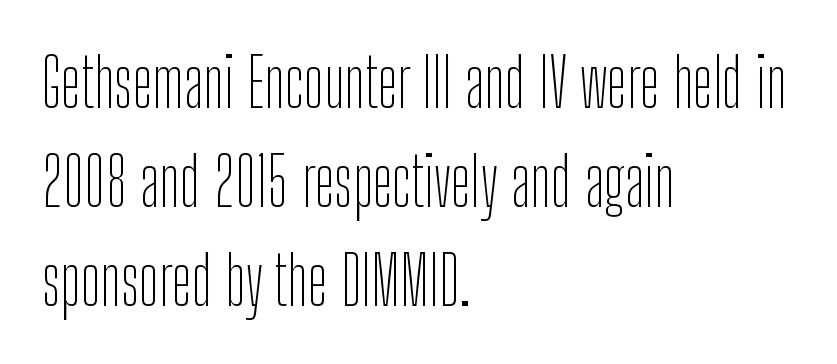
The image shows 67 px thin, condensed sans-serif type, upright; set left-aligned, normal line spacing (1.48x), normal letter spacing, not underlined; low stroke contrast and a medium x-height.
